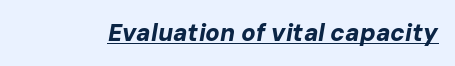
Q: Is the text bold? A: Yes.
Q: Is the text italic (slanted)? A: Yes, it leans right by about 10 degrees.
Q: Is the text underlined? A: Yes.
Q: Is the spacing between letters normal or unusually wide? A: Normal.
